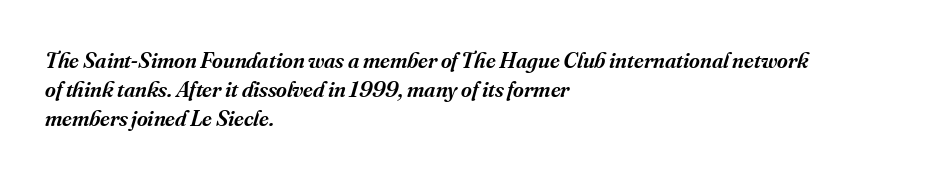
Q: Is the text bold? A: Semi-bold.
Q: Is the text italic (slanted)? A: Yes, it leans right by about 16 degrees.
Q: Is the text underlined? A: No.
Q: How is the paragraph aligned? A: Left-aligned.
Q: Is the spacing between letters normal or unusually wide? A: Normal.
Q: Is the spacing between lines tight, normal or loose? A: Normal.
